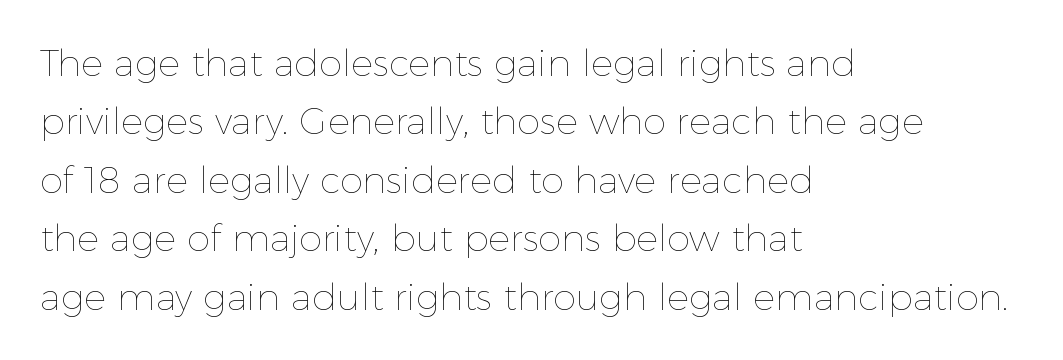
{"italic": "no", "bold": "no", "weight": "thin", "width": "normal", "x_height": "medium", "monospaced": "no", "underline": "no", "align": "left", "line_spacing": "normal", "line_spacing_ratio": 1.58, "letter_spacing": "normal", "letter_spacing_em": 0.0, "glyph_px": 37}
